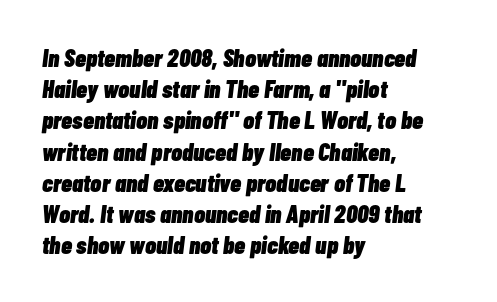
Q: Is the text bold? A: Yes.
Q: Is the text italic (slanted)? A: Yes, it leans right by about 7 degrees.
Q: Is the text underlined? A: No.
Q: How is the paragraph aligned? A: Left-aligned.
Q: Is the spacing between letters normal or unusually wide? A: Normal.
Q: Is the spacing between lines tight, normal or loose? A: Normal.
